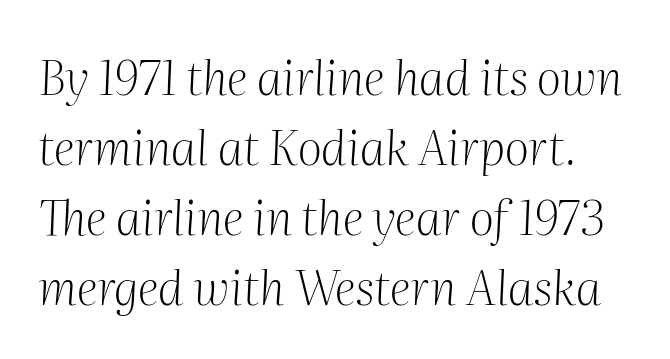
Check under the words: just untouched page. The face used here is rendered with its standard letterfit. To sum up the face: it has serifs. Weight class: somewhere from thin through regular. Is the type slanted? Yes — the strokes lean at a clear angle.
